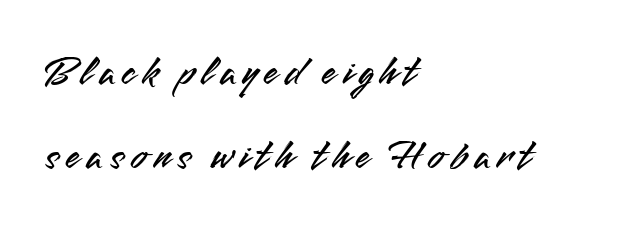
{"serif": "no", "width": "normal", "stroke_contrast": "medium", "x_height": "small", "monospaced": "no", "underline": "no", "align": "left", "line_spacing": "loose", "line_spacing_ratio": 2.0, "glyph_px": 42}
